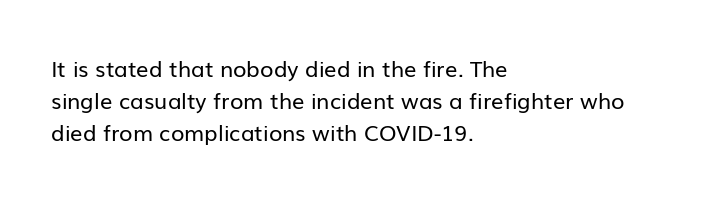
{"italic": "no", "bold": "no", "underline": "no", "align": "left", "line_spacing": "normal", "line_spacing_ratio": 1.45, "letter_spacing": "normal", "letter_spacing_em": 0.0, "glyph_px": 22}
